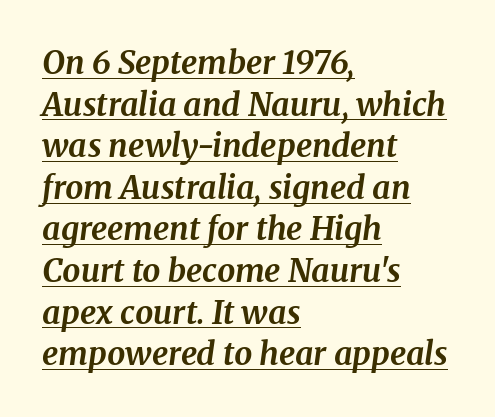
The image shows 32 px bold serif type, italic (leaning right); set left-aligned, normal line spacing (1.3x), normal letter spacing, underlined; medium stroke contrast and a medium x-height.
